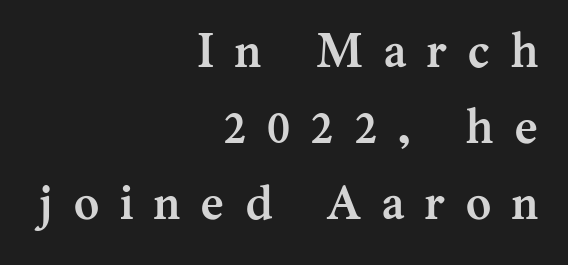
Q: Is the text bold? A: Yes.
Q: Is the text italic (slanted)? A: No, it is upright.
Q: Is the typeface a serif or a sans-serif typeface? A: Serif.
Q: Is the text underlined? A: No.
Q: How is the paragraph aligned? A: Right-aligned.
Q: Is the spacing between letters normal or unusually wide? A: Unusually wide.
Q: Is the spacing between lines tight, normal or loose? A: Normal.
Q: Width (condensed, normal, or wide)? A: Normal.
Q: Stroke contrast? A: Medium.
Q: x-height? A: Medium.
Q: Monospaced? A: No.
